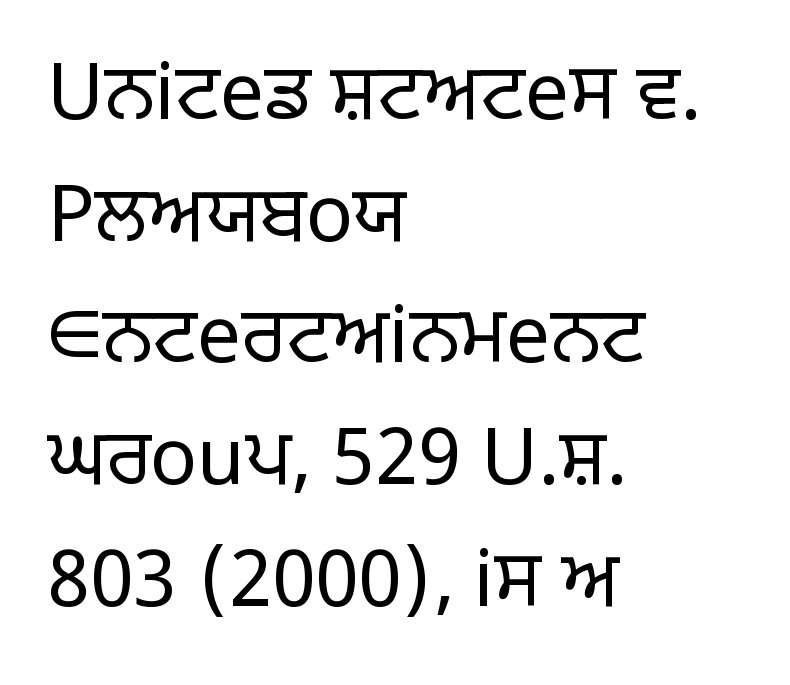
{"serif": "no", "italic": "no", "bold": "no", "weight": "light", "width": "normal", "stroke_contrast": "low", "x_height": "large", "monospaced": "no", "underline": "no", "align": "left", "line_spacing": "normal", "line_spacing_ratio": 1.56, "letter_spacing": "normal", "letter_spacing_em": 0.0, "glyph_px": 78}
